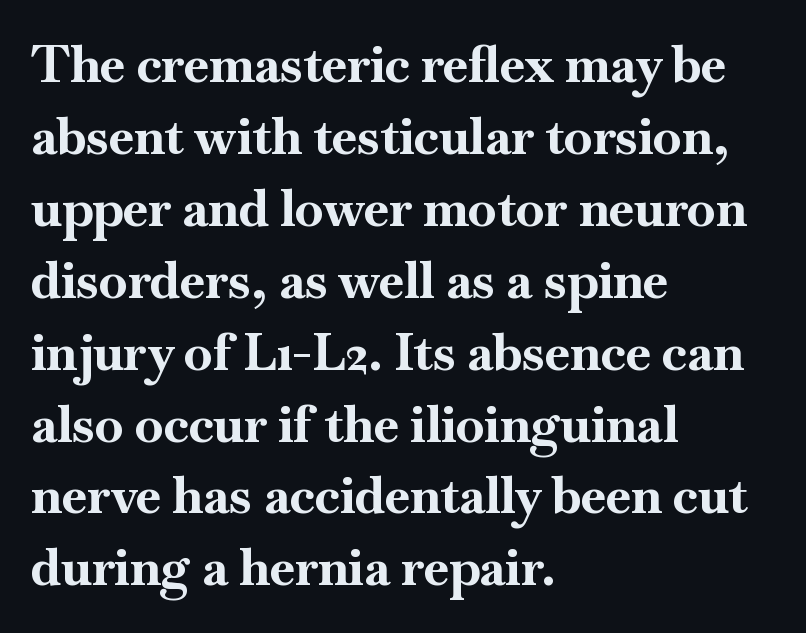
The rendering uses a moderate line-height, typical for paragraphs. Every character sits straight up, as roman type does. Small tapered or slab feet sit at the stroke ends, so this counts as serif. The glyphs have the mass of a bold cut.
